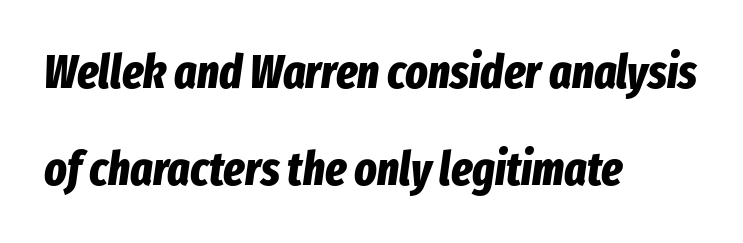
Q: Is the text bold? A: Yes.
Q: Is the text italic (slanted)? A: Yes, it leans right by about 8 degrees.
Q: Is the text underlined? A: No.
Q: How is the paragraph aligned? A: Left-aligned.
Q: Is the spacing between letters normal or unusually wide? A: Normal.
Q: Is the spacing between lines tight, normal or loose? A: Loose.
Q: Width (condensed, normal, or wide)? A: Condensed.
Q: Stroke contrast? A: Low.
Q: x-height? A: Medium.
Q: Monospaced? A: No.
